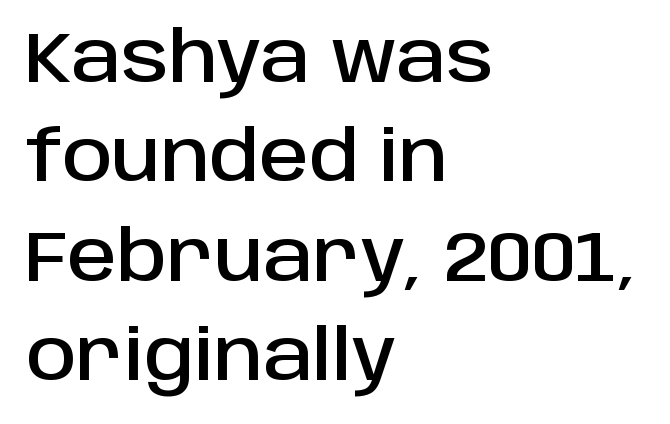
{"serif": "no", "italic": "no", "width": "normal", "stroke_contrast": "low", "x_height": "large", "monospaced": "no", "underline": "no", "align": "left", "line_spacing": "normal", "line_spacing_ratio": 1.42, "letter_spacing": "normal", "letter_spacing_em": 0.0, "glyph_px": 70}
